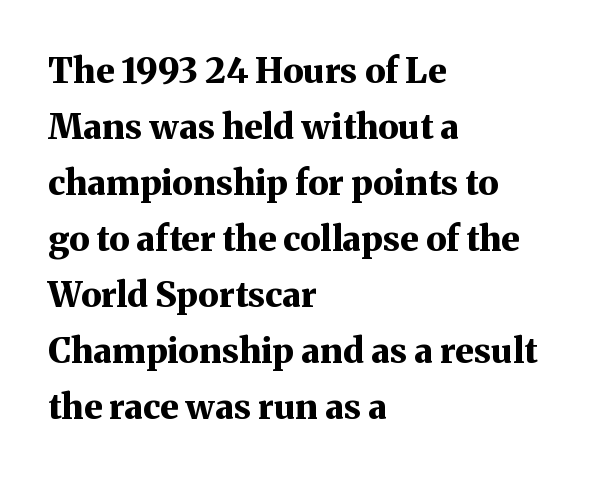
{"serif": "yes", "italic": "no", "bold": "yes", "weight": "bold", "width": "normal", "stroke_contrast": "medium", "x_height": "medium", "monospaced": "no", "underline": "no", "align": "left", "line_spacing": "normal", "line_spacing_ratio": 1.6, "letter_spacing": "normal", "letter_spacing_em": 0.0, "glyph_px": 35}
